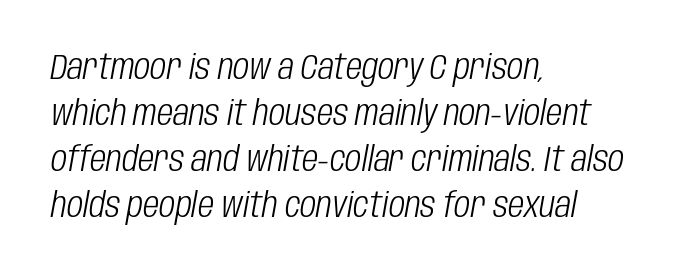
The image shows 35 px light, condensed type, italic (leaning right); set left-aligned, normal line spacing (1.31x), normal letter spacing, not underlined; low stroke contrast and a large x-height.
